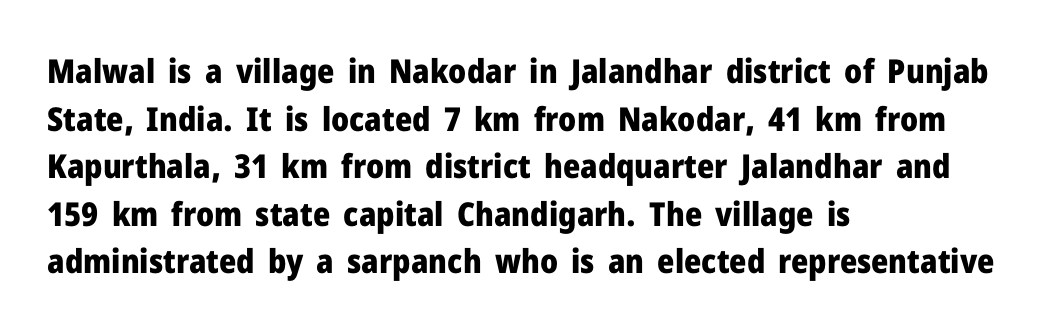
Q: Is the text bold? A: Yes.
Q: Is the text italic (slanted)? A: No, it is upright.
Q: Is the typeface a serif or a sans-serif typeface? A: Sans-serif.
Q: Is the text underlined? A: No.
Q: How is the paragraph aligned? A: Left-aligned.
Q: Is the spacing between letters normal or unusually wide? A: Normal.
Q: Is the spacing between lines tight, normal or loose? A: Normal.
Q: Width (condensed, normal, or wide)? A: Normal.
Q: Stroke contrast? A: Low.
Q: x-height? A: Medium.
Q: Monospaced? A: No.
